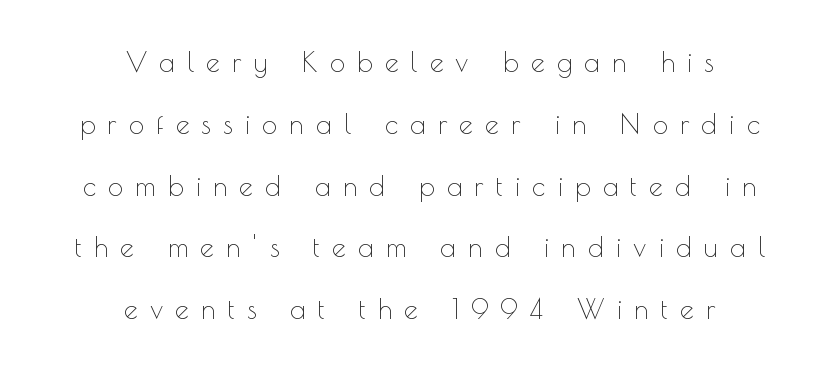
Notice how the passage keeps no hard edge, just a central spine. Posture: vertical. This rendering features lettering with no underline. Inter-character spacing is expanded well beyond the font's built-in metrics. The cut favours lightness, reaching ordinary text weight at its darkest. Whoever set this chose breathing room over compactness in the vertical rhythm.
